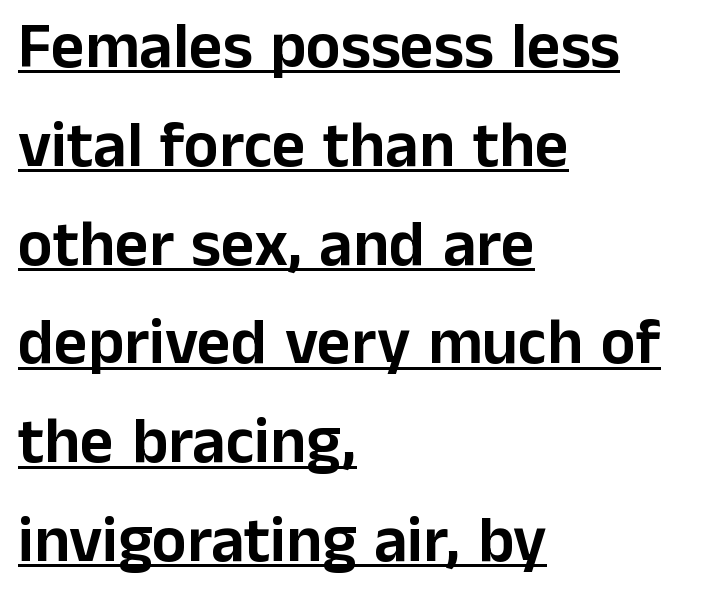
Q: Is the text italic (slanted)? A: No, it is upright.
Q: Is the typeface a serif or a sans-serif typeface? A: Sans-serif.
Q: Is the text underlined? A: Yes.
Q: How is the paragraph aligned? A: Left-aligned.
Q: Is the spacing between letters normal or unusually wide? A: Normal.
Q: Is the spacing between lines tight, normal or loose? A: Normal.
Q: Width (condensed, normal, or wide)? A: Normal.
Q: Stroke contrast? A: Low.
Q: x-height? A: Medium.
Q: Monospaced? A: No.
